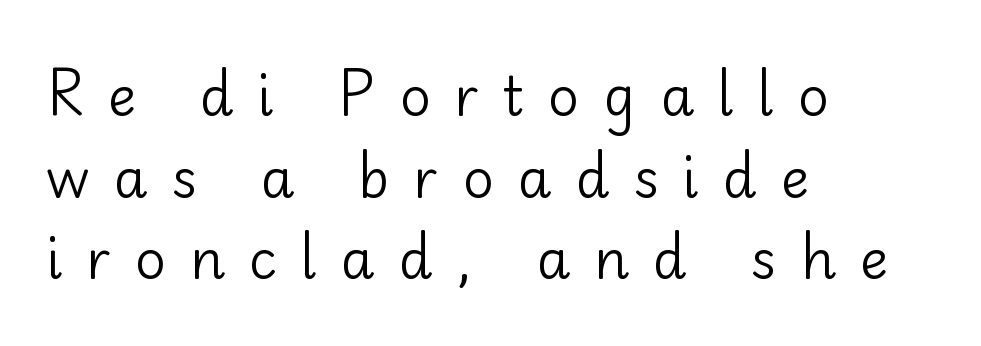
The letters carry no serifs — their stems end cleanly without finishing strokes. The letters advance in unequal steps, a hallmark of proportional type. Horizontal bands of white between lines are of average thickness. Just letters on the line, the space beneath them empty.
